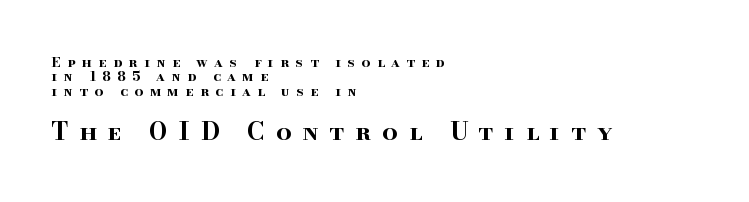
The image shows 24 px bold type, upright; set left-aligned, tight line spacing (1.02x), unusually wide letter spacing (+0.46 em), not underlined; the second (bottom) block is 1.71x larger.
